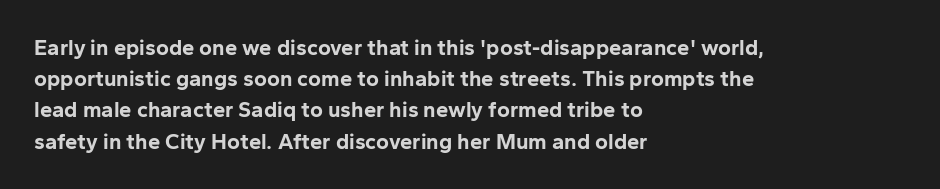
Q: Is the text bold? A: Yes.
Q: Is the text italic (slanted)? A: No, it is upright.
Q: Is the text underlined? A: No.
Q: How is the paragraph aligned? A: Left-aligned.
Q: Is the spacing between letters normal or unusually wide? A: Normal.
Q: Is the spacing between lines tight, normal or loose? A: Normal.
